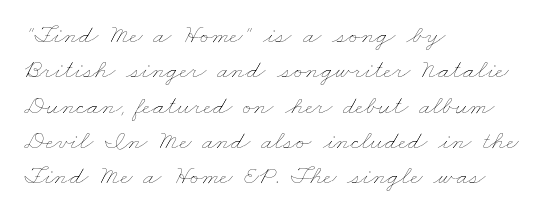
Words float on clear page, feet unadorned. Default kerning and tracking; the words read as compact shapes. Typeset ragged right — the left edge is the straight one. Bold? No — there's no thickening of the strokes. Evenly set lines give the paragraph a standard silhouette.
